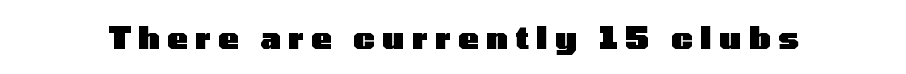
Spacing verdict: proportional, widths tailored to each character. Beneath every word, the page is bare. In terms of weight, the rendering is a true, heavy bold. Is the letter spacing exaggerated? Yes — the characters are pushed far apart. These lines were composed using upright roman letters.
